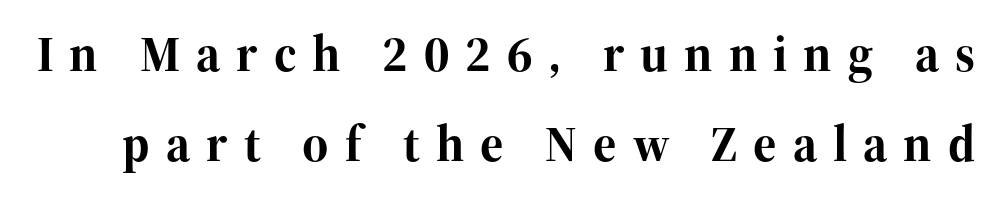
{"serif": "yes", "italic": "no", "bold": "yes", "weight": "bold", "width": "normal", "stroke_contrast": "high", "x_height": "medium", "monospaced": "no", "underline": "no", "line_spacing_ratio": 1.8, "letter_spacing": "wide", "letter_spacing_em": 0.32, "glyph_px": 50}
